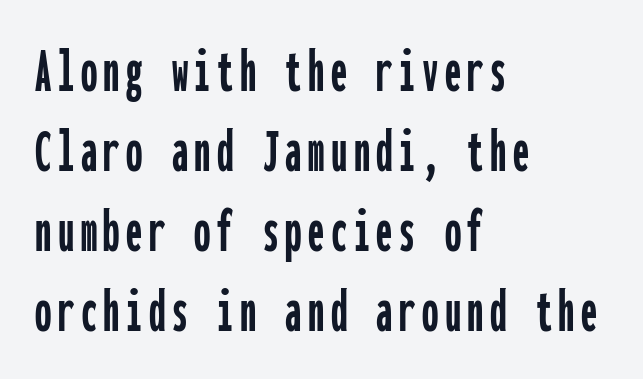
{"serif": "no", "italic": "no", "width": "condensed", "stroke_contrast": "low", "x_height": "medium", "monospaced": "yes", "underline": "no", "align": "left", "line_spacing_ratio": 1.23, "glyph_px": 65}
